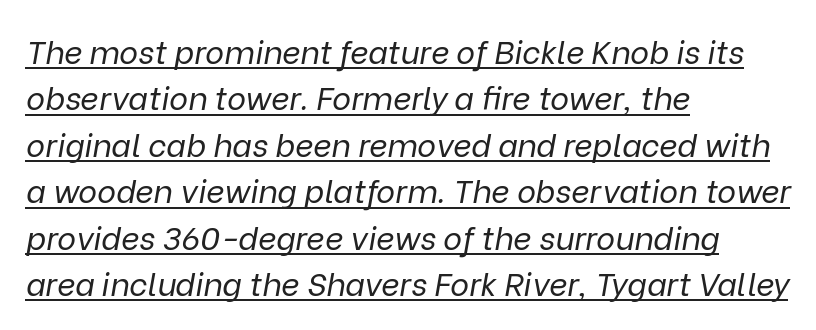
Weight class: somewhere from thin through regular. Is the block centered? No — it sits flush against the left margin. There is no visible air inserted between adjacent glyphs. You could not count columns in this text — the font is proportionally spaced.
